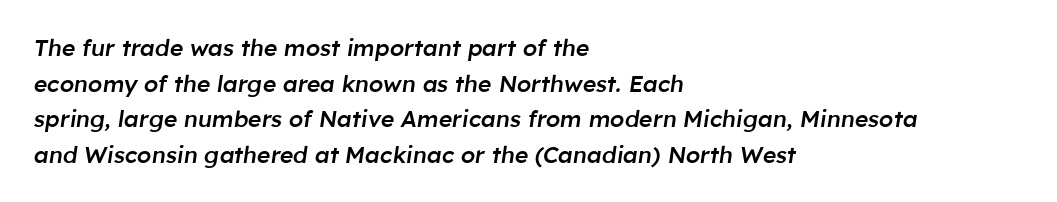
Slightly chunky letters — semibold, I'd say, not full bold. The face used here is rendered with its standard letterfit. Whoever set this chose a conventional vertical rhythm. An italicized treatment has been applied to the whole sample.
